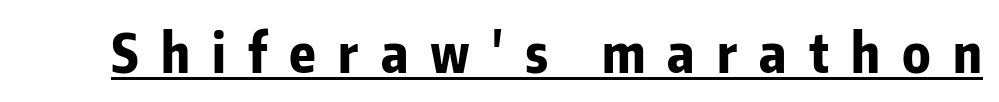
Q: Is the text bold? A: Yes.
Q: Is the text italic (slanted)? A: No, it is upright.
Q: Is the typeface a serif or a sans-serif typeface? A: Sans-serif.
Q: Is the text underlined? A: Yes.
Q: Is the spacing between letters normal or unusually wide? A: Unusually wide.
Q: Width (condensed, normal, or wide)? A: Condensed.
Q: Stroke contrast? A: Low.
Q: x-height? A: Medium.
Q: Monospaced? A: No.
